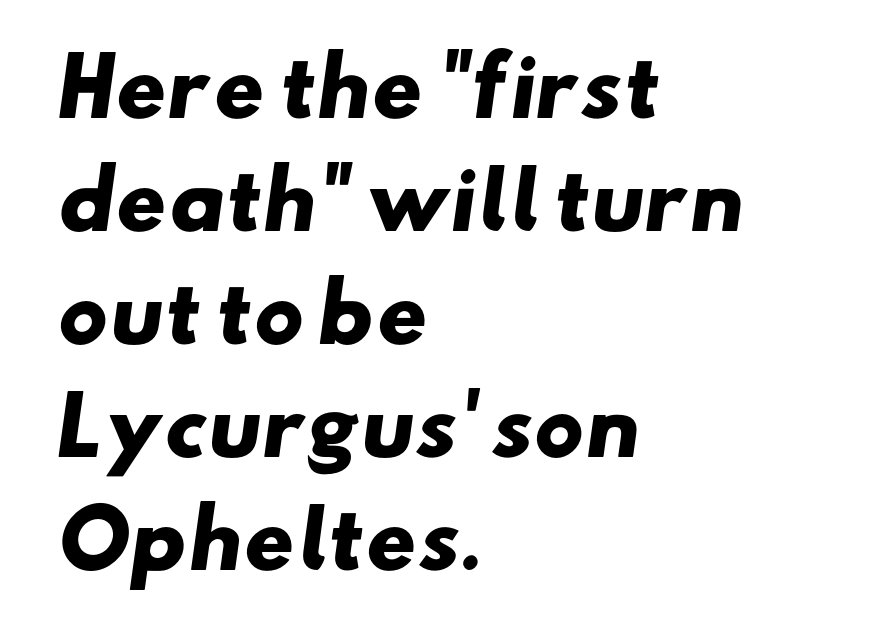
Q: Is the text bold? A: Yes.
Q: Is the typeface a serif or a sans-serif typeface? A: Sans-serif.
Q: Is the text underlined? A: No.
Q: How is the paragraph aligned? A: Left-aligned.
Q: Is the spacing between letters normal or unusually wide? A: Normal.
Q: Is the spacing between lines tight, normal or loose? A: Normal.
Q: Width (condensed, normal, or wide)? A: Wide.
Q: Stroke contrast? A: Low.
Q: x-height? A: Small.
Q: Monospaced? A: No.
